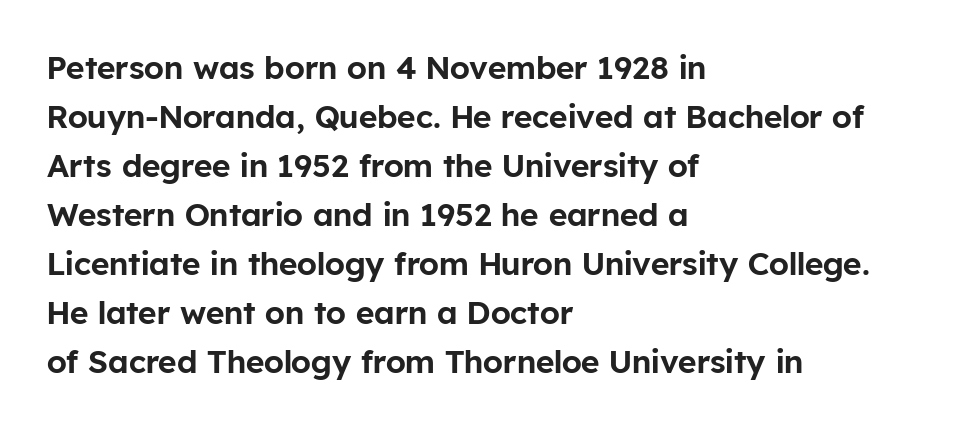
Q: Is the text italic (slanted)? A: No, it is upright.
Q: Is the typeface a serif or a sans-serif typeface? A: Sans-serif.
Q: Is the text underlined? A: No.
Q: How is the paragraph aligned? A: Left-aligned.
Q: Is the spacing between letters normal or unusually wide? A: Normal.
Q: Is the spacing between lines tight, normal or loose? A: Normal.
Q: Width (condensed, normal, or wide)? A: Normal.
Q: Stroke contrast? A: Low.
Q: x-height? A: Medium.
Q: Monospaced? A: No.
